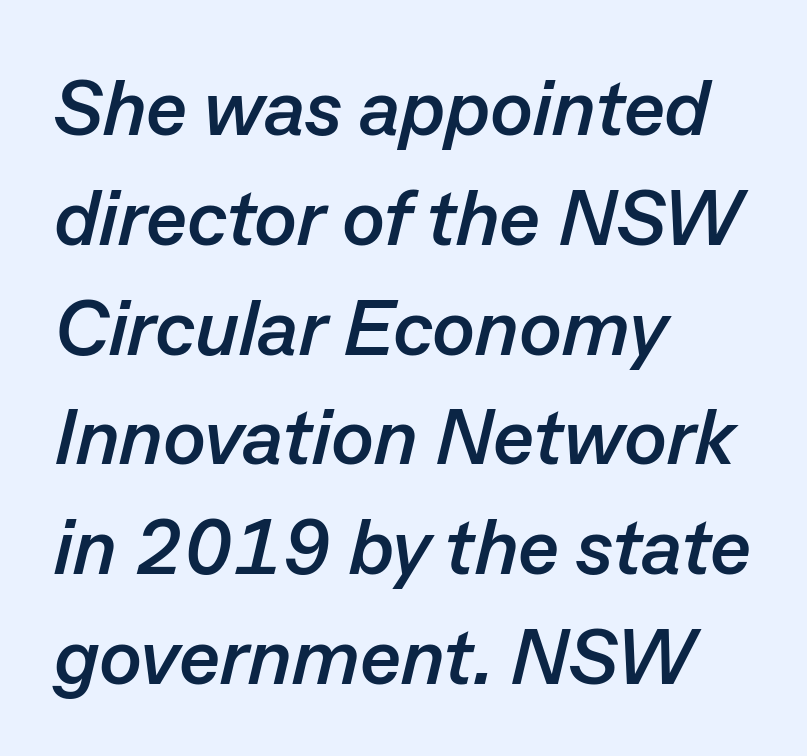
The image shows 79 px semibold type, italic (leaning right); set left-aligned, normal line spacing (1.39x), normal letter spacing, not underlined; low stroke contrast and a medium x-height.
